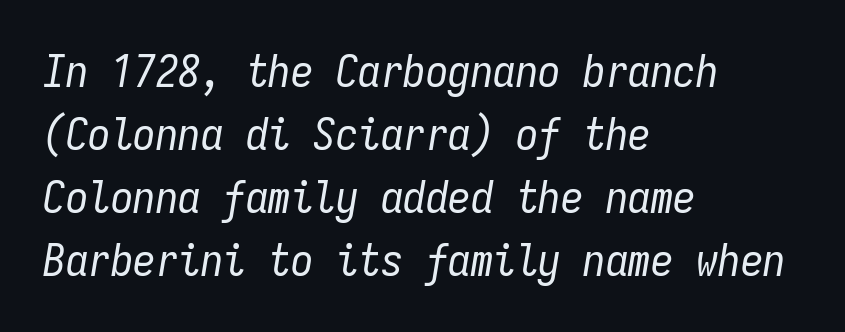
Q: Is the text bold? A: No.
Q: Is the text italic (slanted)? A: Yes, it leans right by about 9 degrees.
Q: Is the text underlined? A: No.
Q: How is the paragraph aligned? A: Left-aligned.
Q: Is the spacing between letters normal or unusually wide? A: Normal.
Q: Is the spacing between lines tight, normal or loose? A: Normal.
Q: Width (condensed, normal, or wide)? A: Condensed.
Q: Stroke contrast? A: Low.
Q: x-height? A: Medium.
Q: Monospaced? A: Yes.
